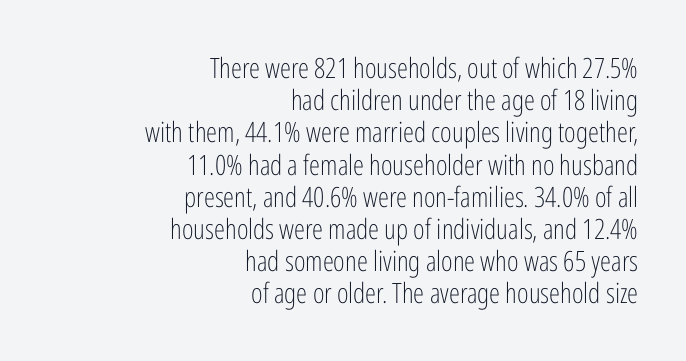
The image shows 28 px light, condensed sans-serif type, upright; set right-aligned, tight line spacing (1.15x), normal letter spacing, not underlined; low stroke contrast and a medium x-height.
